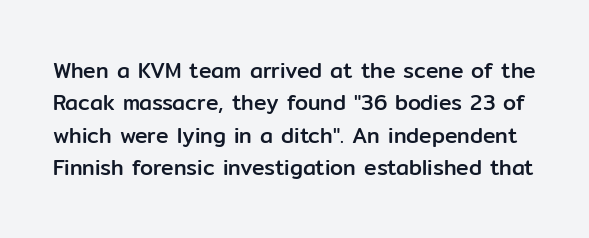
{"italic": "no", "underline": "no", "line_spacing": "normal", "line_spacing_ratio": 1.54, "letter_spacing": "normal", "letter_spacing_em": 0.0, "glyph_px": 21}
